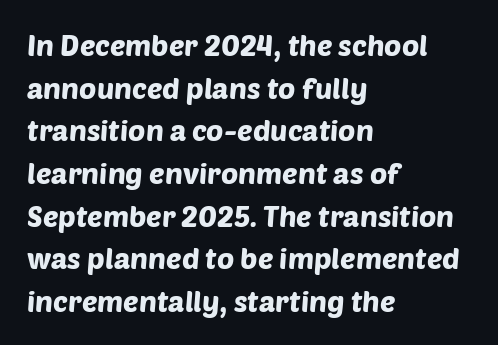
Varying glyph widths throughout — classic text-font behaviour. What kind of face is this? One without serifs — a sans. Tracking here is standard; glyphs follow each other at the usual distance. Rule under the text: the space is simply empty. One glance says typical: line gaps are just what's usual.
